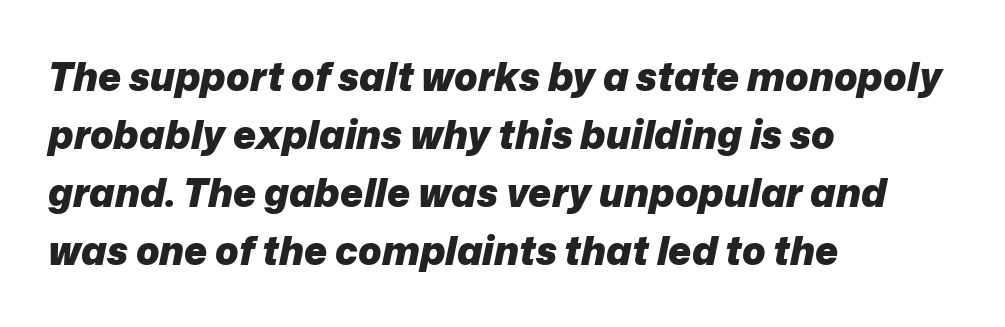
{"italic": "yes", "lean": "right", "slant_degrees": 12, "bold": "yes", "weight": "heavy", "width": "normal", "stroke_contrast": "low", "x_height": "medium", "monospaced": "no", "underline": "no", "align": "left", "line_spacing": "normal", "line_spacing_ratio": 1.49, "letter_spacing": "normal", "letter_spacing_em": 0.0, "glyph_px": 39}
